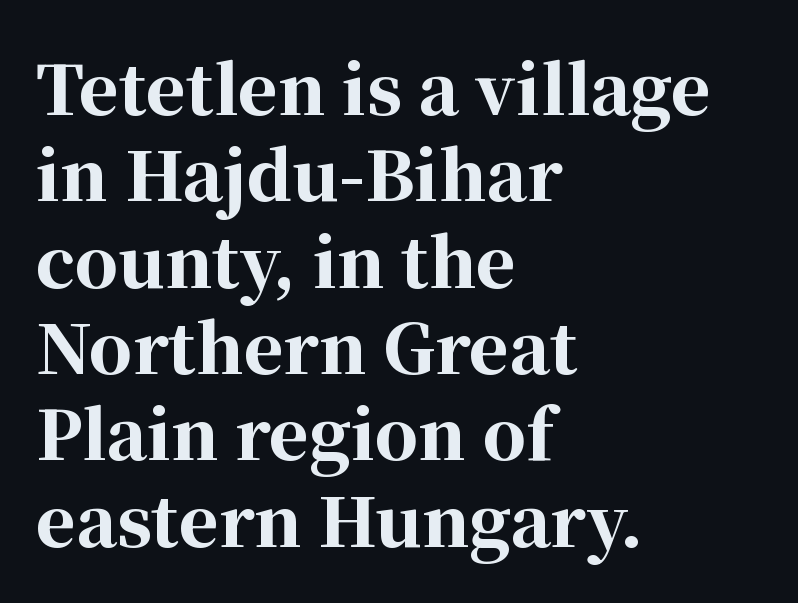
Q: Is the text bold? A: Yes.
Q: Is the text italic (slanted)? A: No, it is upright.
Q: Is the typeface a serif or a sans-serif typeface? A: Serif.
Q: Is the text underlined? A: No.
Q: How is the paragraph aligned? A: Left-aligned.
Q: Is the spacing between letters normal or unusually wide? A: Normal.
Q: Is the spacing between lines tight, normal or loose? A: Normal.
Q: Width (condensed, normal, or wide)? A: Normal.
Q: Stroke contrast? A: High.
Q: x-height? A: Medium.
Q: Monospaced? A: No.
